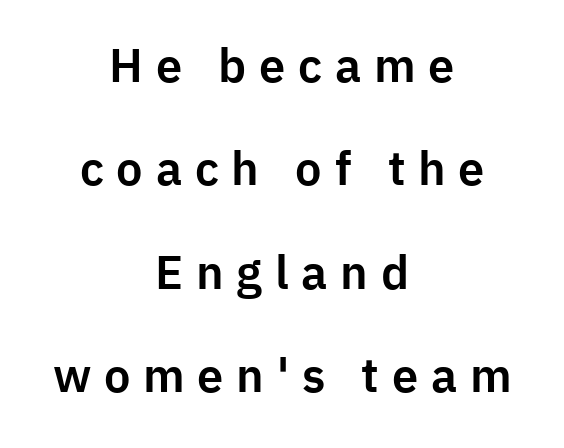
The image shows 47 px sans-serif type, upright; set centered, loose line spacing (2.2x), unusually wide letter spacing (+0.27 em), not underlined; low stroke contrast and a medium x-height.
